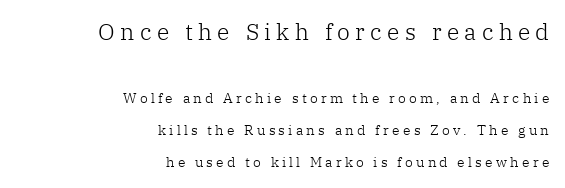
The image shows 23 px text type, upright; set right-aligned, loose line spacing (2.31x), unusually wide letter spacing (+0.23 em), not underlined; the first (top) block is 1.64x larger.
